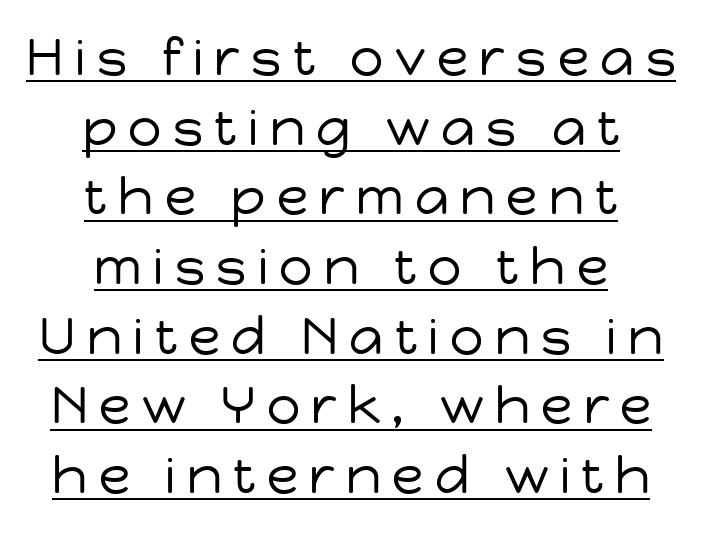
{"serif": "no", "italic": "no", "bold": "no", "weight": "regular", "width": "normal", "stroke_contrast": "low", "x_height": "medium", "monospaced": "no", "underline": "yes", "align": "center", "line_spacing": "normal", "line_spacing_ratio": 1.34, "letter_spacing": "wide", "letter_spacing_em": 0.22, "glyph_px": 52}
